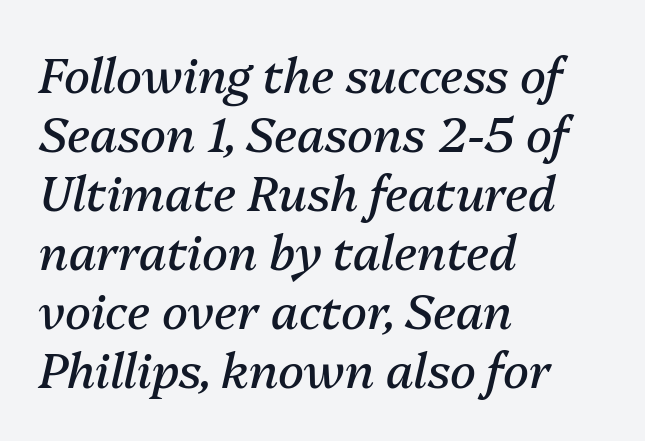
{"italic": "yes", "lean": "right", "slant_degrees": 13, "bold": "no", "weight": "regular", "width": "normal", "stroke_contrast": "medium", "x_height": "medium", "monospaced": "no", "underline": "no", "align": "left", "line_spacing_ratio": 1.23, "letter_spacing": "normal", "letter_spacing_em": 0.0, "glyph_px": 48}
